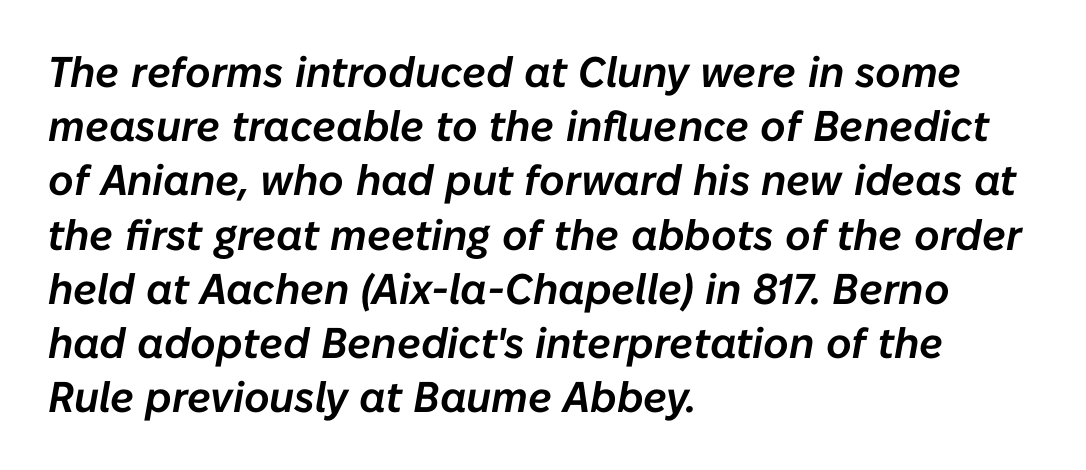
{"italic": "yes", "lean": "right", "slant_degrees": 10, "width": "normal", "stroke_contrast": "low", "x_height": "medium", "monospaced": "no", "underline": "no", "align": "left", "line_spacing": "normal", "line_spacing_ratio": 1.26, "letter_spacing": "normal", "letter_spacing_em": 0.0, "glyph_px": 43}
